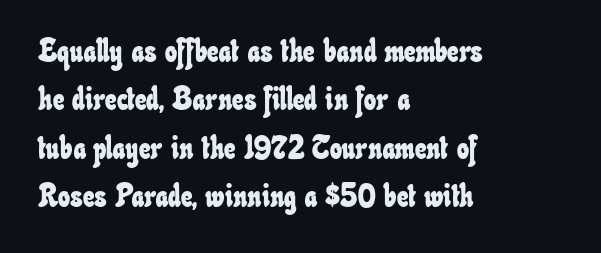
Q: Is the text underlined? A: No.
Q: How is the paragraph aligned? A: Left-aligned.
Q: Is the spacing between letters normal or unusually wide? A: Normal.
Q: Is the spacing between lines tight, normal or loose? A: Normal.
Q: Width (condensed, normal, or wide)? A: Condensed.
Q: Stroke contrast? A: Low.
Q: x-height? A: Small.
Q: Monospaced? A: No.
